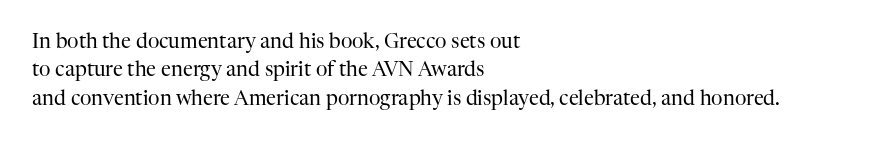
The image shows 20 px text type, upright; set left-aligned, normal line spacing (1.42x), normal letter spacing, not underlined.
